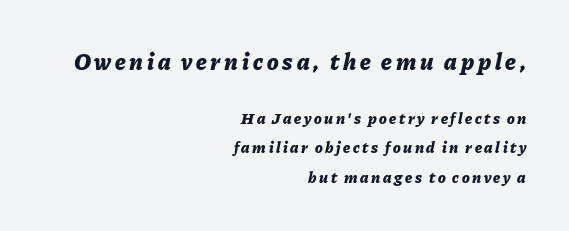
Q: Is the text bold? A: Yes.
Q: Is the text italic (slanted)? A: Yes, it leans right by about 11 degrees.
Q: Is the text underlined? A: No.
Q: How is the paragraph aligned? A: Right-aligned.
Q: Which block of text is set in a larger size, the first (top) or the second (bottom)? A: The first (top) one.
